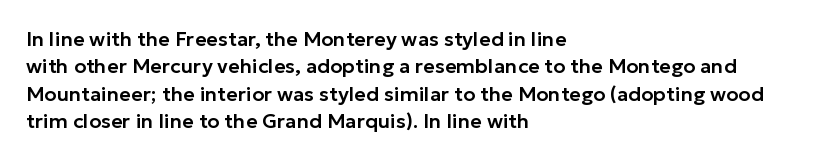
Q: Is the text italic (slanted)? A: No, it is upright.
Q: Is the text underlined? A: No.
Q: How is the paragraph aligned? A: Left-aligned.
Q: Is the spacing between letters normal or unusually wide? A: Normal.
Q: Is the spacing between lines tight, normal or loose? A: Normal.
